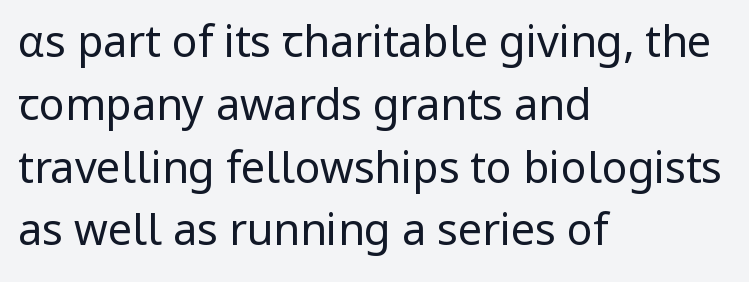
The image shows 43 px regular-weight sans-serif type, upright; set left-aligned, normal line spacing (1.46x), normal letter spacing, not underlined; low stroke contrast and a medium x-height.
